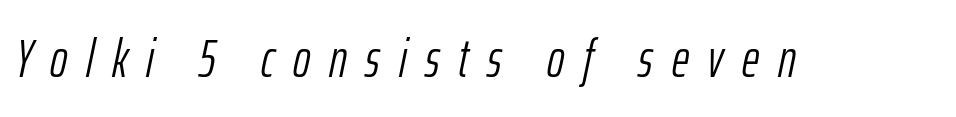
The image shows 53 px light, condensed type, italic (leaning right); set unusually wide letter spacing (+0.35 em), not underlined; low stroke contrast and a medium x-height.
